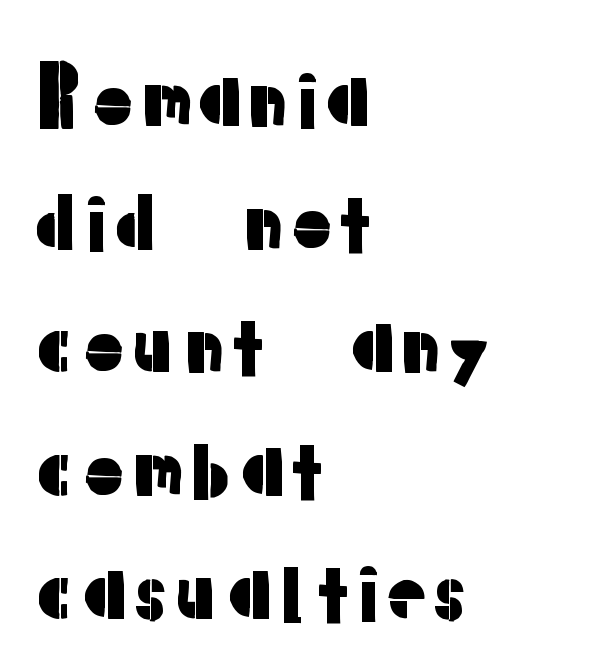
The typography opts for an upright posture over an oblique one. Notice how the passage keeps a crisp vertical edge on the left only. The face used here is proportionally spaced, like ordinary book or web type. Does the leading feel generous? No, just average. Words appear dense and cohesive because spacing is normal. Note: no serifs on the glyphs.
